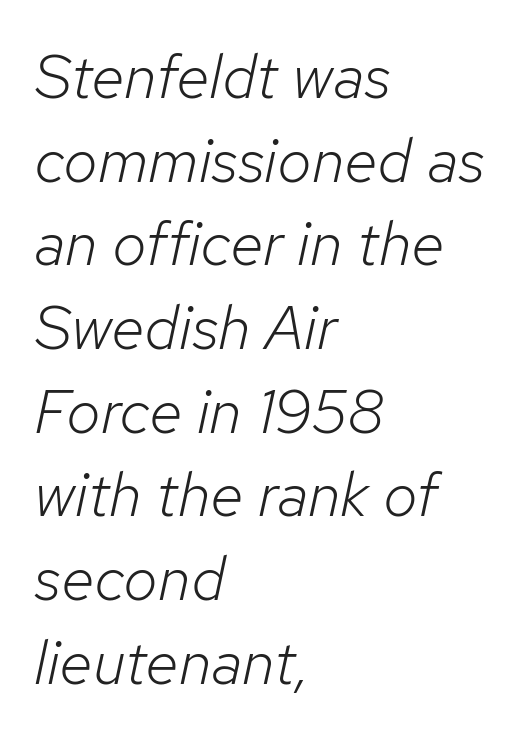
Q: Is the text bold? A: No.
Q: Is the text italic (slanted)? A: Yes, it leans right by about 12 degrees.
Q: Is the text underlined? A: No.
Q: How is the paragraph aligned? A: Left-aligned.
Q: Is the spacing between letters normal or unusually wide? A: Normal.
Q: Is the spacing between lines tight, normal or loose? A: Normal.
Q: Width (condensed, normal, or wide)? A: Normal.
Q: Stroke contrast? A: Low.
Q: x-height? A: Medium.
Q: Monospaced? A: No.
